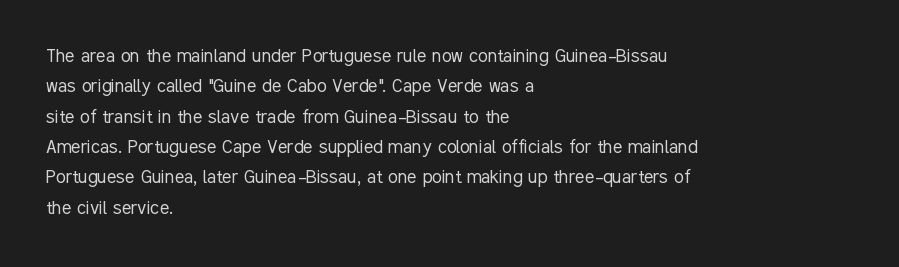
The image shows 22 px text type, upright; set left-aligned, normal line spacing (1.38x), normal letter spacing, not underlined.
